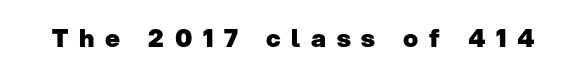
Q: Is the text bold? A: Yes.
Q: Is the text italic (slanted)? A: No, it is upright.
Q: Is the text underlined? A: No.
Q: Is the spacing between letters normal or unusually wide? A: Unusually wide.
